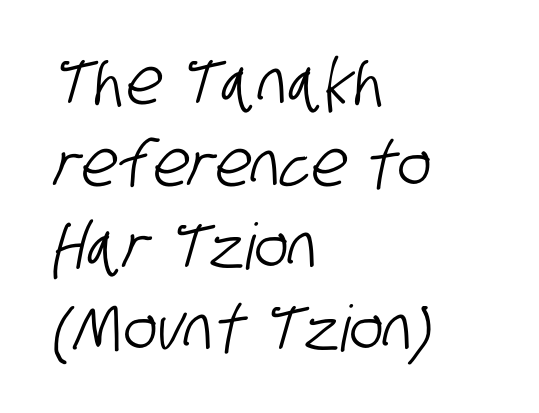
Q: Is the typeface a serif or a sans-serif typeface? A: Sans-serif.
Q: Is the text underlined? A: No.
Q: How is the paragraph aligned? A: Left-aligned.
Q: Is the spacing between letters normal or unusually wide? A: Normal.
Q: Is the spacing between lines tight, normal or loose? A: Normal.
Q: Width (condensed, normal, or wide)? A: Condensed.
Q: Stroke contrast? A: Low.
Q: x-height? A: Large.
Q: Monospaced? A: No.
